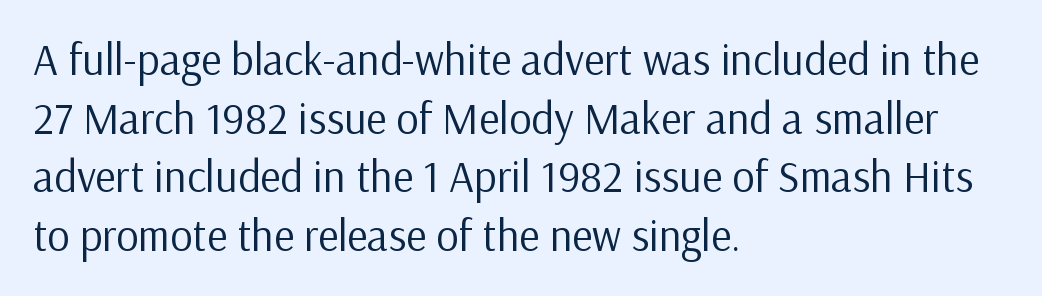
The typeface chosen for these lines omits serifs. Whoever set this chose a conventional vertical rhythm. Layout note: lines flush left. Think standard paragraph weight, or any step lighter than that. Spacing verdict: proportional, widths tailored to each character.
